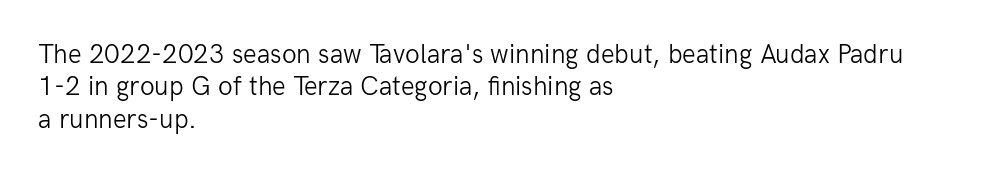
{"italic": "no", "bold": "no", "underline": "no", "align": "left", "line_spacing_ratio": 1.2, "letter_spacing": "normal", "letter_spacing_em": 0.0, "glyph_px": 27}
